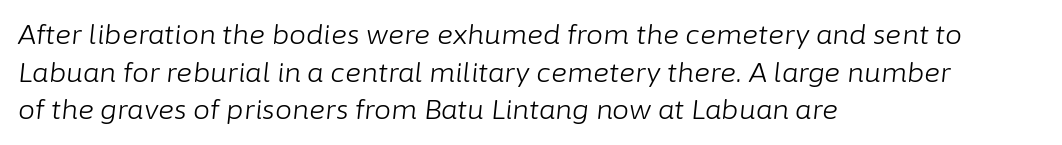
Q: Is the text bold? A: No.
Q: Is the text italic (slanted)? A: Yes, it leans right by about 6 degrees.
Q: Is the text underlined? A: No.
Q: How is the paragraph aligned? A: Left-aligned.
Q: Is the spacing between letters normal or unusually wide? A: Normal.
Q: Is the spacing between lines tight, normal or loose? A: Normal.
